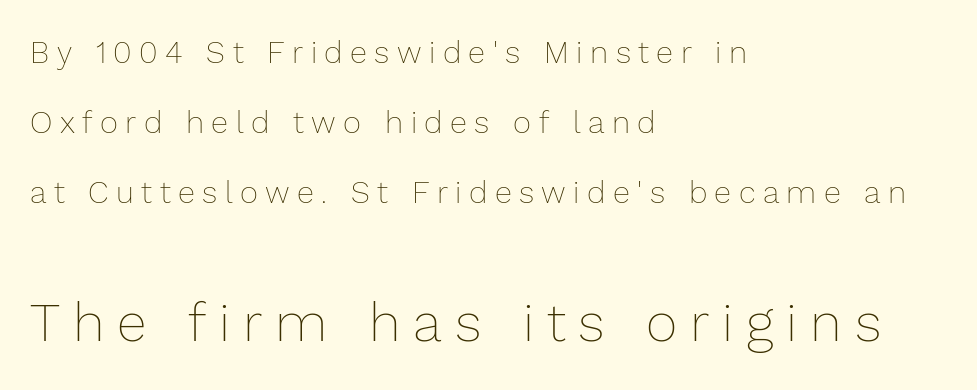
Q: Is the text bold? A: No.
Q: Is the text italic (slanted)? A: No, it is upright.
Q: Is the text underlined? A: No.
Q: How is the paragraph aligned? A: Left-aligned.
Q: Is the spacing between letters normal or unusually wide? A: Unusually wide.
Q: Is the spacing between lines tight, normal or loose? A: Loose.
Q: Which block of text is set in a larger size, the first (top) or the second (bottom)? A: The second (bottom) one.
Q: Width (condensed, normal, or wide)? A: Normal.
Q: Stroke contrast? A: Low.
Q: x-height? A: Medium.
Q: Monospaced? A: No.
